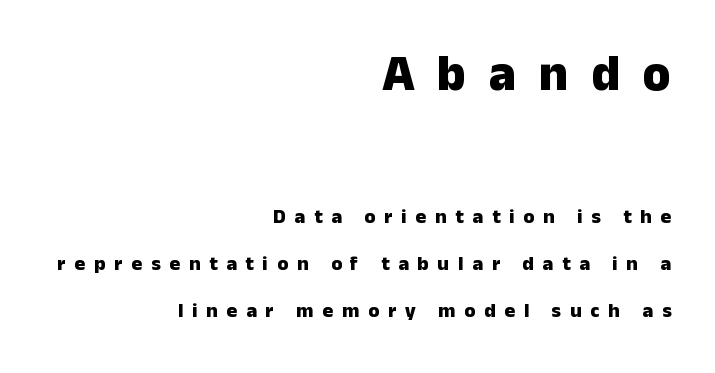
{"serif": "no", "italic": "no", "bold": "yes", "weight": "heavy", "width": "normal", "stroke_contrast": "low", "x_height": "medium", "monospaced": "no", "underline": "no", "align": "right", "line_spacing": "loose", "line_spacing_ratio": 2.35, "letter_spacing": "wide", "letter_spacing_em": 0.44, "larger_block": "first", "size_ratio": 2.55, "glyph_px": 51}
